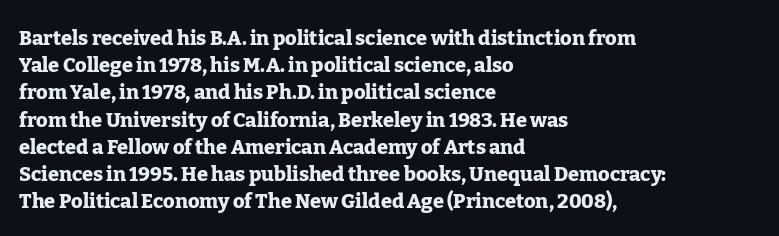
Vertical strokes here are truly vertical. Line spacing here is normal. The rendering anchors every line to the left-hand side. Short note: letters normally spaced. Has an underline been added? It has not. The sample has been set heavy, in full bold.
